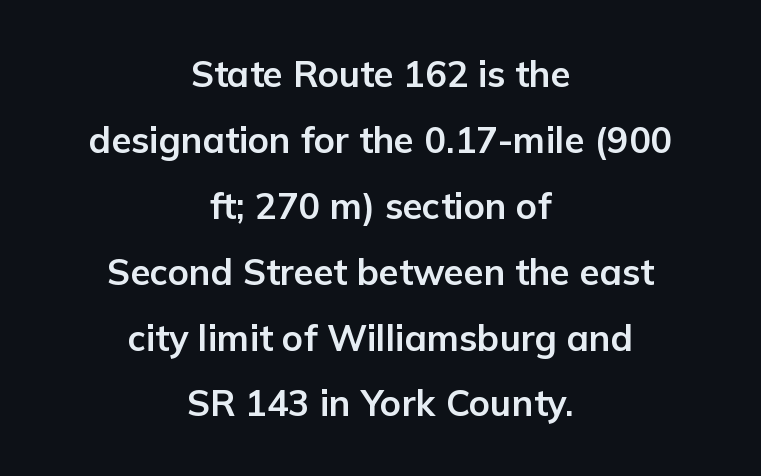
{"serif": "no", "italic": "no", "bold": "yes", "weight": "bold", "width": "normal", "stroke_contrast": "low", "x_height": "medium", "monospaced": "no", "underline": "no", "align": "center", "line_spacing_ratio": 1.83, "letter_spacing": "normal", "letter_spacing_em": 0.0, "glyph_px": 36}
